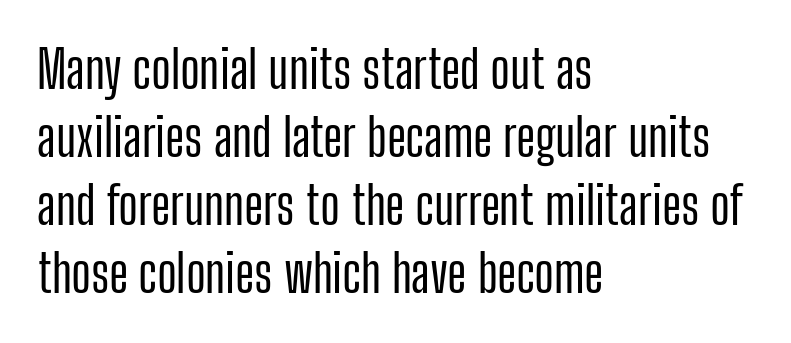
The image shows 52 px condensed sans-serif type, upright; set left-aligned, normal line spacing (1.31x), normal letter spacing, not underlined; low stroke contrast and a medium x-height.
